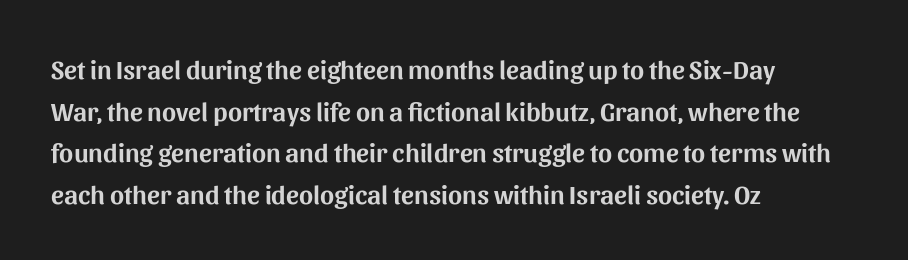
The image shows 27 px text type, upright; set left-aligned, normal line spacing (1.54x), normal letter spacing, not underlined.
